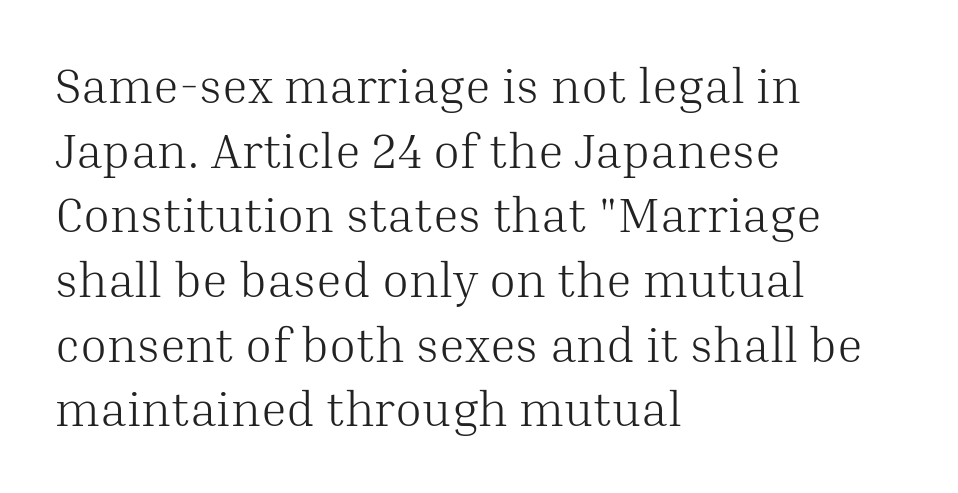
The image shows 49 px light serif type, upright; set left-aligned, normal line spacing (1.32x), normal letter spacing, not underlined; medium stroke contrast and a medium x-height.
